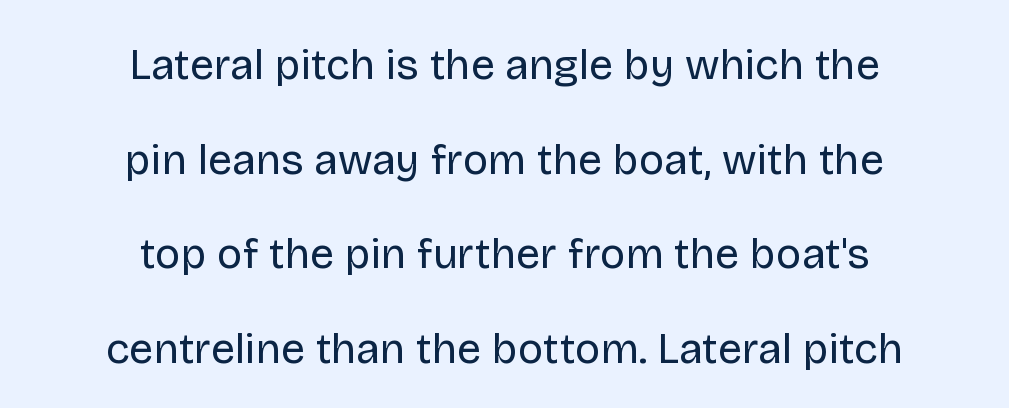
{"serif": "no", "italic": "no", "bold": "no", "weight": "regular", "width": "normal", "stroke_contrast": "low", "x_height": "large", "monospaced": "no", "underline": "no", "align": "center", "line_spacing": "loose", "line_spacing_ratio": 2.2, "letter_spacing": "normal", "letter_spacing_em": 0.0, "glyph_px": 43}
